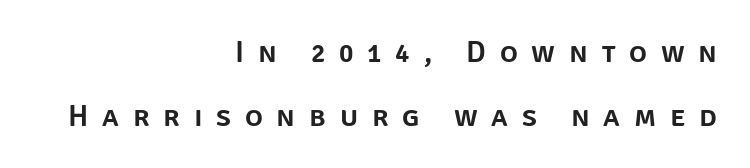
Notice how the stems are strictly vertical — no italics here. Regarding leading, the lines here are spaced well apart. Stroke terminals: plain, sans-serif. The face used here is proportionally spaced, like ordinary book or web type. This sample is right-justified, so line beginnings fall wherever the words allow. Here the glyphs are tracked loosely, breaking word shapes into spaced letters.
